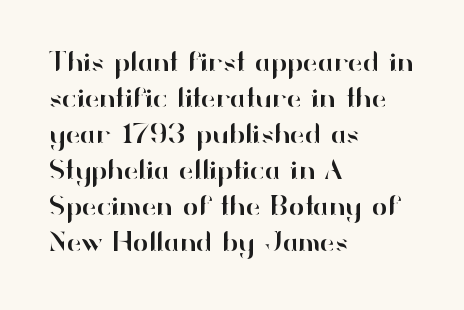
{"serif": "no", "italic": "no", "width": "normal", "stroke_contrast": "high", "x_height": "small", "monospaced": "no", "underline": "no", "align": "left", "line_spacing_ratio": 1.24, "letter_spacing": "normal", "letter_spacing_em": 0.0, "glyph_px": 29}
